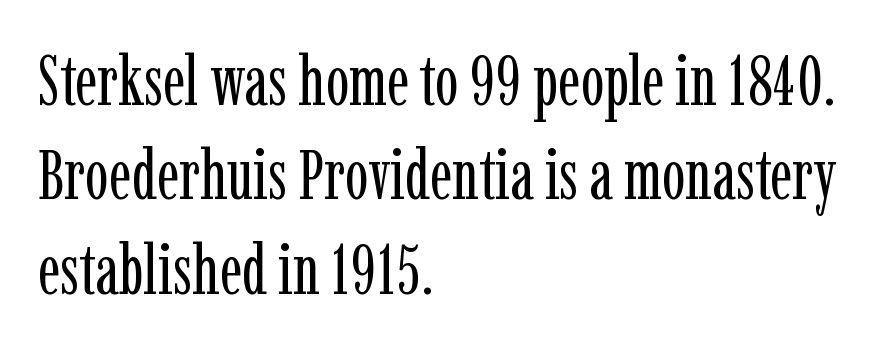
The image shows 70 px regular-weight, condensed serif type, upright; set left-aligned, normal line spacing (1.35x), normal letter spacing, not underlined; low stroke contrast and a medium x-height.
